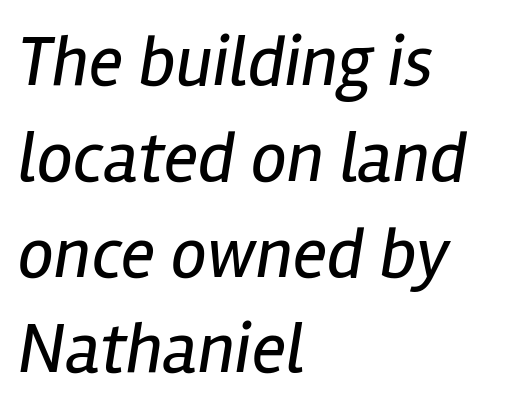
Q: Is the text bold? A: No.
Q: Is the text italic (slanted)? A: Yes, it leans right by about 12 degrees.
Q: Is the text underlined? A: No.
Q: How is the paragraph aligned? A: Left-aligned.
Q: Is the spacing between letters normal or unusually wide? A: Normal.
Q: Is the spacing between lines tight, normal or loose? A: Normal.
Q: Width (condensed, normal, or wide)? A: Condensed.
Q: Stroke contrast? A: Low.
Q: x-height? A: Medium.
Q: Monospaced? A: No.
